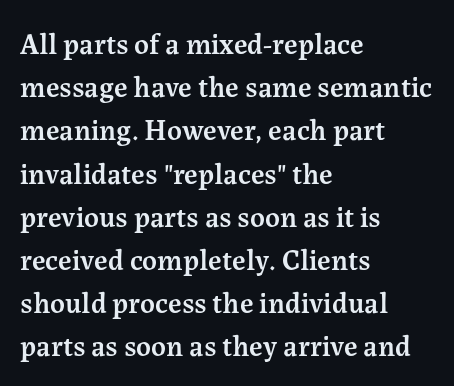
{"serif": "yes", "italic": "no", "bold": "semi", "weight": "semibold", "width": "normal", "stroke_contrast": "medium", "x_height": "medium", "monospaced": "no", "underline": "no", "align": "left", "line_spacing": "normal", "line_spacing_ratio": 1.49, "letter_spacing": "normal", "letter_spacing_em": 0.0, "glyph_px": 29}
